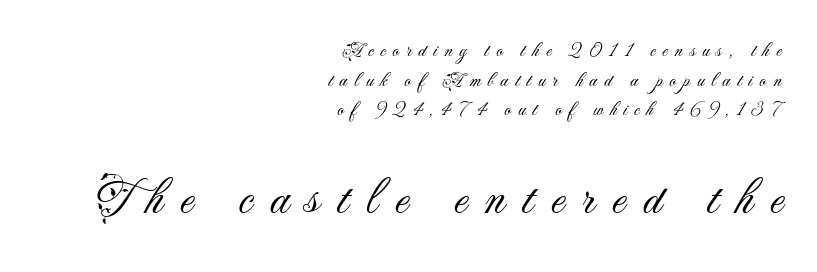
{"serif": "no", "bold": "no", "weight": "light", "width": "normal", "stroke_contrast": "medium", "x_height": "small", "monospaced": "no", "underline": "no", "align": "right", "line_spacing": "normal", "line_spacing_ratio": 1.48, "letter_spacing": "wide", "letter_spacing_em": 0.35, "larger_block": "second", "size_ratio": 2.5, "glyph_px": 50}
